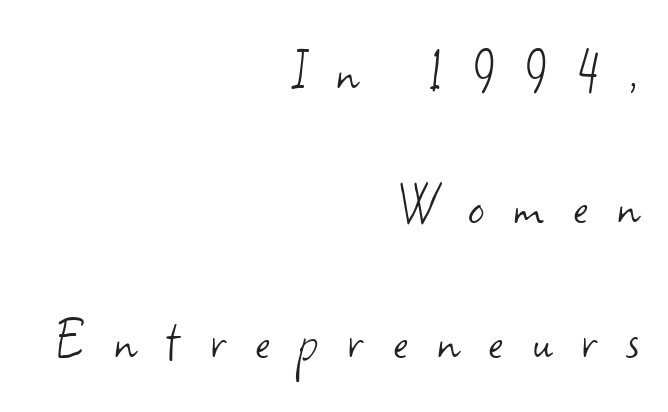
Q: Is the text bold? A: No.
Q: Is the text italic (slanted)? A: Yes.
Q: Is the typeface a serif or a sans-serif typeface? A: Sans-serif.
Q: Is the text underlined? A: No.
Q: How is the paragraph aligned? A: Right-aligned.
Q: Is the spacing between letters normal or unusually wide? A: Unusually wide.
Q: Is the spacing between lines tight, normal or loose? A: Loose.
Q: Width (condensed, normal, or wide)? A: Normal.
Q: Stroke contrast? A: Low.
Q: x-height? A: Small.
Q: Monospaced? A: No.
